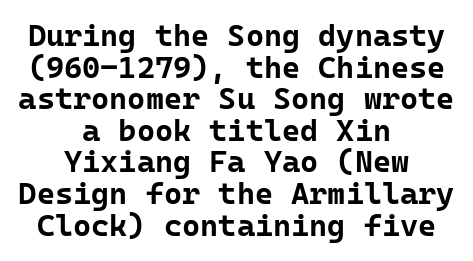
Letters rest on an invisible, unmarked baseline. The font family rendered here belongs to the sans-serif group. Chunky letters — that's bold for sure. The passage shown stacks its lines with hardly any gap.
